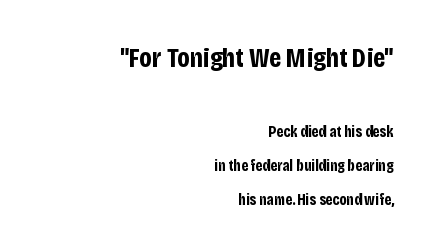
The image shows 28 px bold, condensed sans-serif type, upright; set right-aligned, loose line spacing (2.12x), normal letter spacing, not underlined; the first (top) block is 1.75x larger; low stroke contrast and a large x-height.
